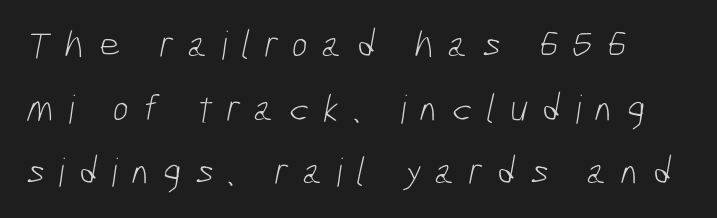
{"serif": "no", "bold": "no", "weight": "light", "width": "condensed", "stroke_contrast": "low", "x_height": "medium", "monospaced": "no", "underline": "no", "align": "left", "line_spacing": "normal", "line_spacing_ratio": 1.63, "letter_spacing": "wide", "letter_spacing_em": 0.35, "glyph_px": 39}
